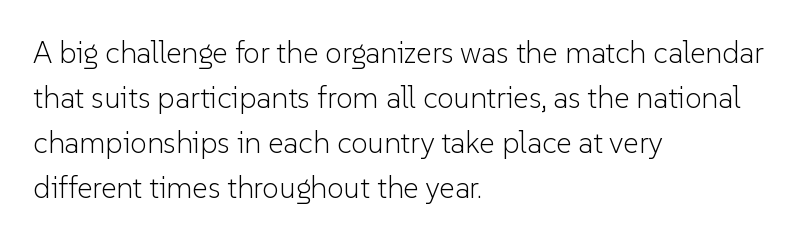
The image shows 30 px light sans-serif type, upright; set left-aligned, normal line spacing (1.5x), normal letter spacing, not underlined; low stroke contrast and a medium x-height.
